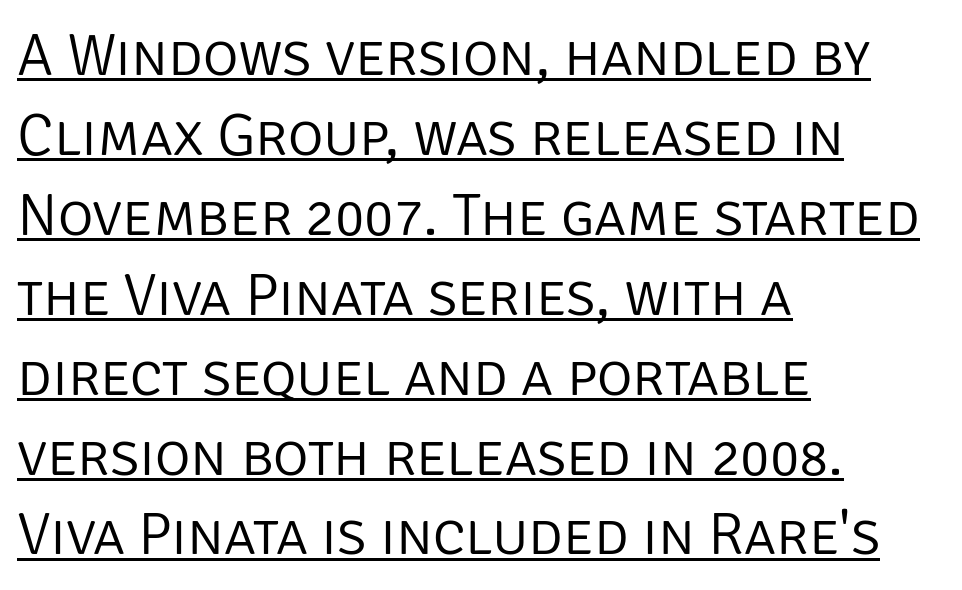
Here the designer chose a conventional face with non-uniform glyph widths. The text was rendered using a sans face with plain stroke endings. Leading matches the norm, producing a regular column. Does the copy run flush right? No — it runs flush left.
